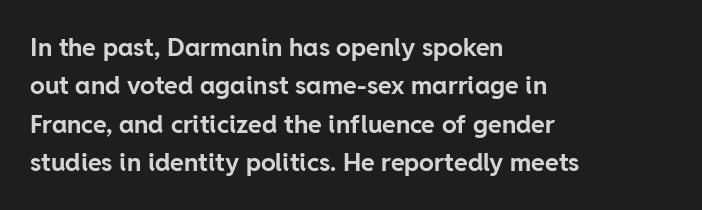
Q: Is the text bold? A: Yes.
Q: Is the text italic (slanted)? A: No, it is upright.
Q: Is the text underlined? A: No.
Q: How is the paragraph aligned? A: Left-aligned.
Q: Is the spacing between letters normal or unusually wide? A: Normal.
Q: Is the spacing between lines tight, normal or loose? A: Normal.
